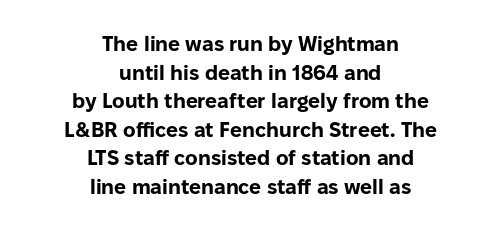
Q: Is the text bold? A: Yes.
Q: Is the text italic (slanted)? A: No, it is upright.
Q: Is the text underlined? A: No.
Q: How is the paragraph aligned? A: Centered.
Q: Is the spacing between letters normal or unusually wide? A: Normal.
Q: Is the spacing between lines tight, normal or loose? A: Normal.
